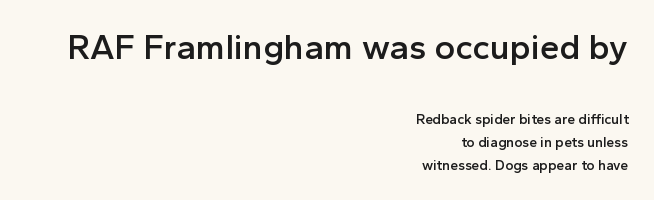
Q: Is the text bold? A: Semi-bold.
Q: Is the text italic (slanted)? A: No, it is upright.
Q: Is the typeface a serif or a sans-serif typeface? A: Sans-serif.
Q: Is the text underlined? A: No.
Q: How is the paragraph aligned? A: Right-aligned.
Q: Is the spacing between letters normal or unusually wide? A: Normal.
Q: Is the spacing between lines tight, normal or loose? A: Normal.
Q: Which block of text is set in a larger size, the first (top) or the second (bottom)? A: The first (top) one.
Q: Width (condensed, normal, or wide)? A: Normal.
Q: x-height? A: Medium.
Q: Monospaced? A: No.
